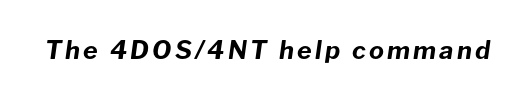
{"italic": "yes", "lean": "right", "slant_degrees": 8, "bold": "yes", "underline": "no", "glyph_px": 25}
